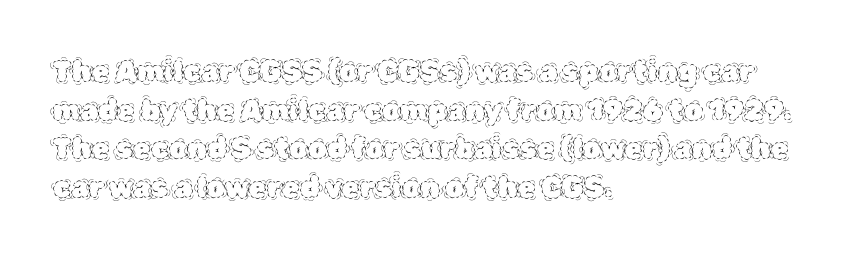
Q: Is the text bold? A: No.
Q: Is the text italic (slanted)? A: No, it is upright.
Q: Is the text underlined? A: No.
Q: How is the paragraph aligned? A: Left-aligned.
Q: Is the spacing between letters normal or unusually wide? A: Normal.
Q: Is the spacing between lines tight, normal or loose? A: Normal.
Q: Width (condensed, normal, or wide)? A: Normal.
Q: x-height? A: Large.
Q: Monospaced? A: No.
